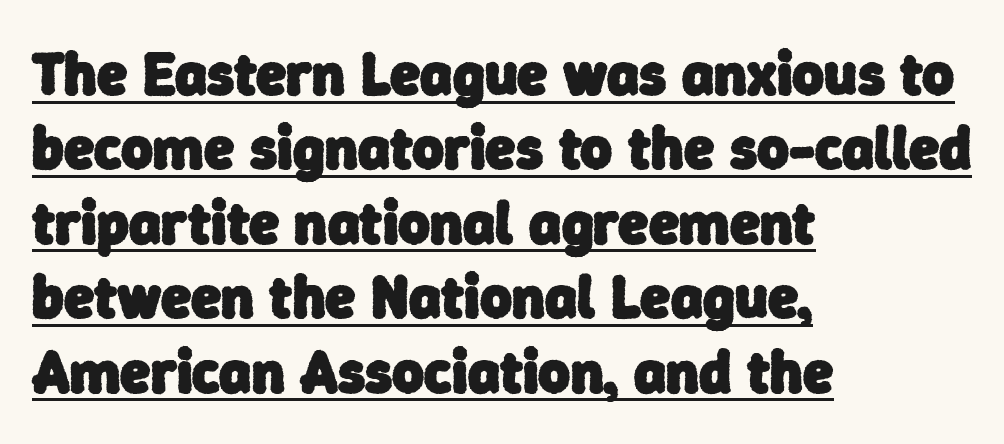
{"serif": "no", "bold": "yes", "weight": "heavy", "width": "normal", "stroke_contrast": "low", "x_height": "medium", "monospaced": "no", "underline": "yes", "align": "left", "line_spacing_ratio": 1.22, "letter_spacing": "normal", "letter_spacing_em": 0.0, "glyph_px": 61}
